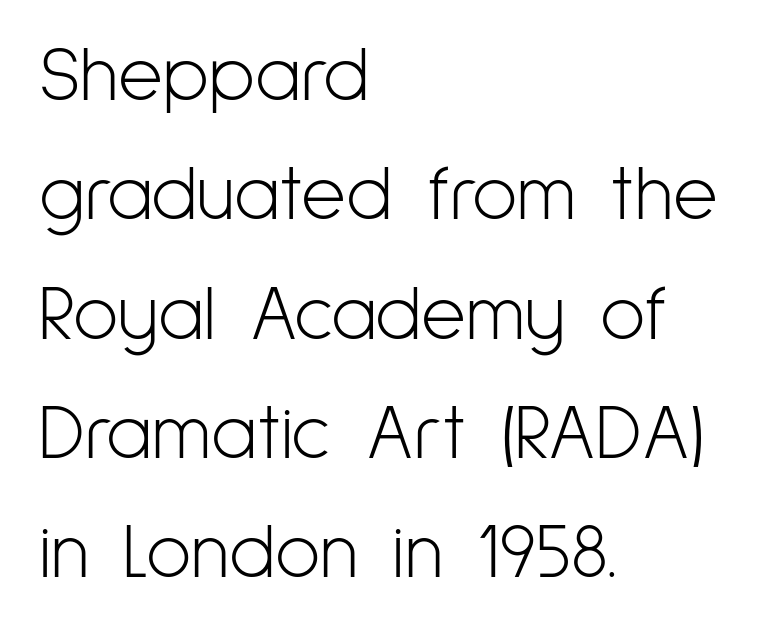
{"serif": "no", "italic": "no", "bold": "no", "weight": "light", "width": "condensed", "stroke_contrast": "low", "x_height": "medium", "monospaced": "no", "underline": "no", "align": "left", "line_spacing": "normal", "line_spacing_ratio": 1.55, "letter_spacing": "normal", "letter_spacing_em": 0.0, "glyph_px": 77}
